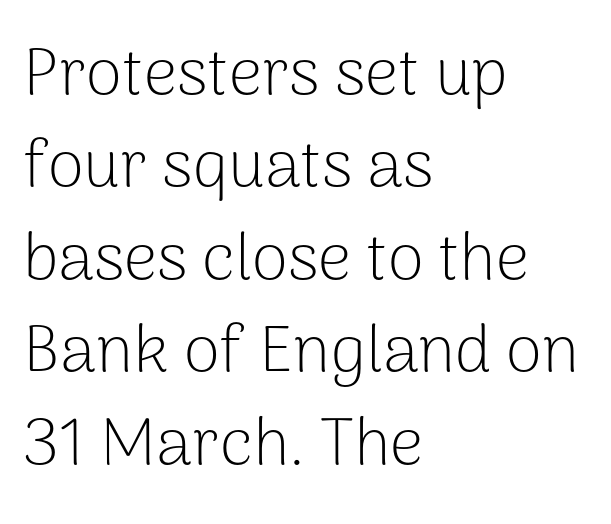
The image shows 66 px light sans-serif type, upright; set left-aligned, normal line spacing (1.4x), normal letter spacing, not underlined; low stroke contrast and a medium x-height.
